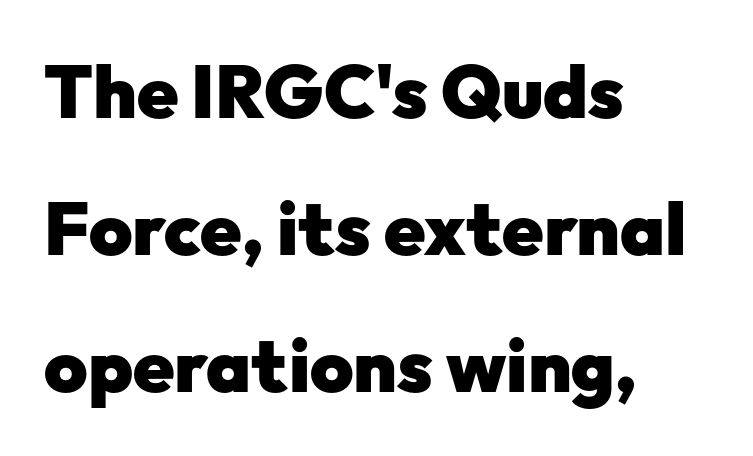
Q: Is the text bold? A: Yes.
Q: Is the text italic (slanted)? A: No, it is upright.
Q: Is the typeface a serif or a sans-serif typeface? A: Sans-serif.
Q: Is the text underlined? A: No.
Q: How is the paragraph aligned? A: Left-aligned.
Q: Is the spacing between letters normal or unusually wide? A: Normal.
Q: Width (condensed, normal, or wide)? A: Normal.
Q: Stroke contrast? A: Low.
Q: x-height? A: Medium.
Q: Monospaced? A: No.
